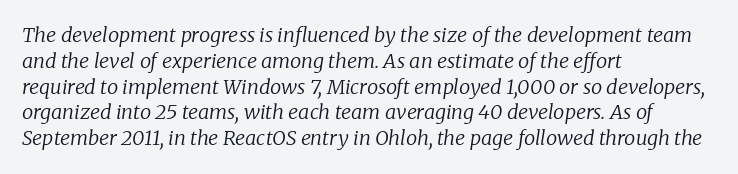
Q: Is the text bold? A: No.
Q: Is the text italic (slanted)? A: Yes, it leans right by about 8 degrees.
Q: Is the text underlined? A: No.
Q: How is the paragraph aligned? A: Left-aligned.
Q: Is the spacing between letters normal or unusually wide? A: Normal.
Q: Is the spacing between lines tight, normal or loose? A: Normal.
